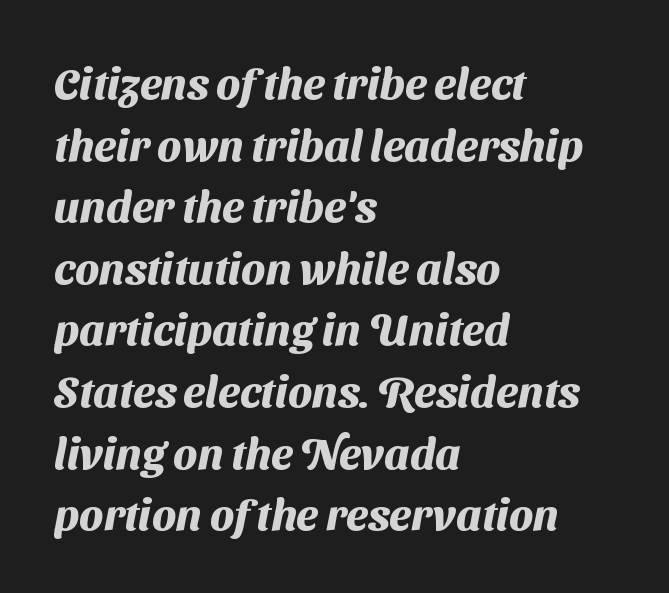
{"serif": "no", "bold": "yes", "weight": "heavy", "width": "normal", "stroke_contrast": "medium", "x_height": "medium", "monospaced": "no", "underline": "no", "align": "left", "line_spacing": "normal", "line_spacing_ratio": 1.4, "letter_spacing": "normal", "letter_spacing_em": 0.0, "glyph_px": 44}
